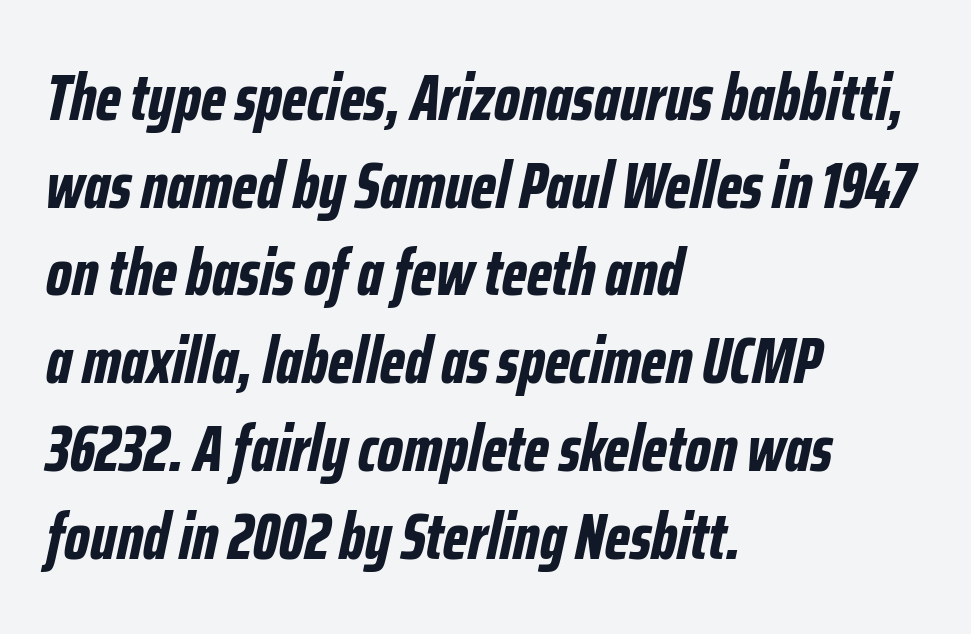
The image shows 65 px bold, condensed type, italic (leaning right); set left-aligned, normal line spacing (1.35x), normal letter spacing, not underlined; low stroke contrast and a medium x-height.
